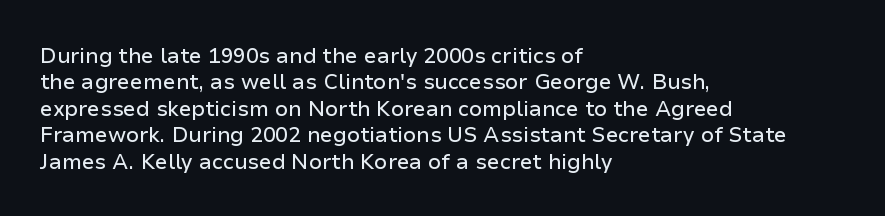
Q: Is the text italic (slanted)? A: No, it is upright.
Q: Is the text underlined? A: No.
Q: How is the paragraph aligned? A: Left-aligned.
Q: Is the spacing between letters normal or unusually wide? A: Normal.
Q: Is the spacing between lines tight, normal or loose? A: Normal.
